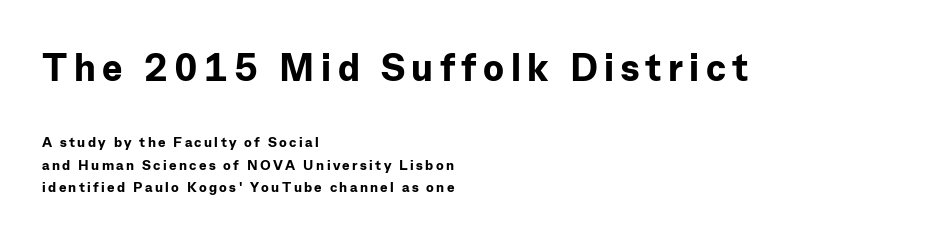
Q: Is the text bold? A: Yes.
Q: Is the text italic (slanted)? A: No, it is upright.
Q: Is the typeface a serif or a sans-serif typeface? A: Sans-serif.
Q: Is the text underlined? A: No.
Q: How is the paragraph aligned? A: Left-aligned.
Q: Is the spacing between lines tight, normal or loose? A: Normal.
Q: Which block of text is set in a larger size, the first (top) or the second (bottom)? A: The first (top) one.
Q: Width (condensed, normal, or wide)? A: Normal.
Q: Stroke contrast? A: Low.
Q: x-height? A: Medium.
Q: Monospaced? A: No.
